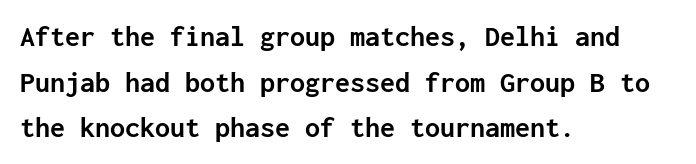
The image shows 30 px semibold sans-serif type, upright, monospaced; set left-aligned, normal line spacing (1.52x), normal letter spacing, not underlined; low stroke contrast and a medium x-height.
